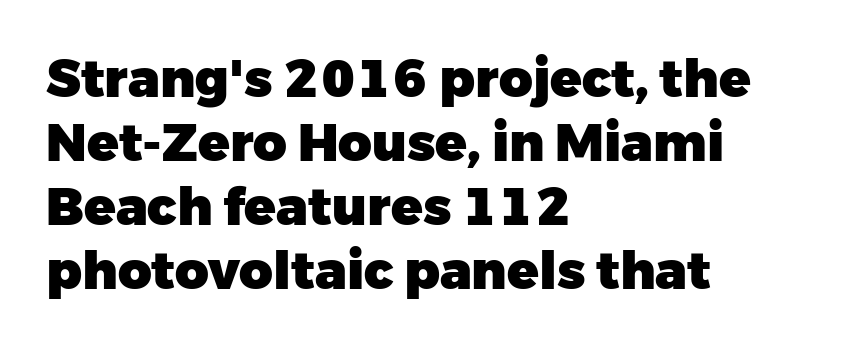
The image shows 52 px heavy sans-serif type, upright; set left-aligned, line spacing 1.23x, normal letter spacing, not underlined; low stroke contrast and a medium x-height.
